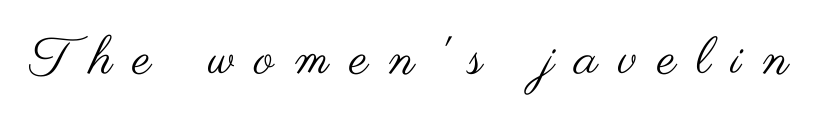
{"serif": "no", "bold": "no", "weight": "regular", "width": "wide", "stroke_contrast": "medium", "x_height": "small", "monospaced": "no", "underline": "no", "letter_spacing": "wide", "letter_spacing_em": 0.4, "glyph_px": 52}
